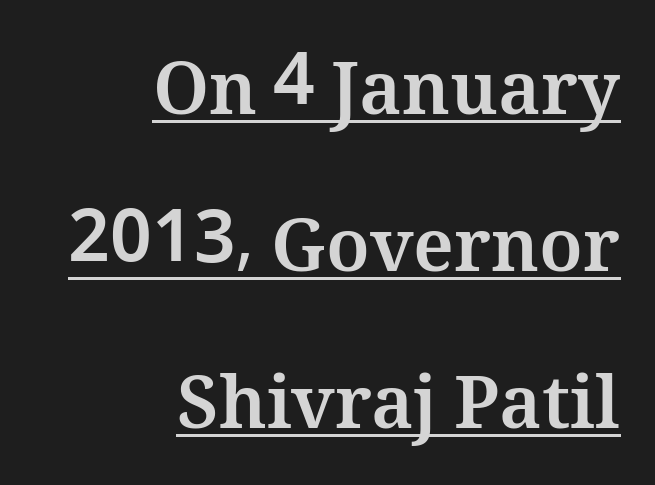
Q: Is the text bold? A: Yes.
Q: Is the text italic (slanted)? A: No, it is upright.
Q: Is the text underlined? A: Yes.
Q: How is the paragraph aligned? A: Right-aligned.
Q: Is the spacing between letters normal or unusually wide? A: Normal.
Q: Is the spacing between lines tight, normal or loose? A: Loose.
Q: Width (condensed, normal, or wide)? A: Normal.
Q: Stroke contrast? A: Medium.
Q: x-height? A: Medium.
Q: Monospaced? A: No.
